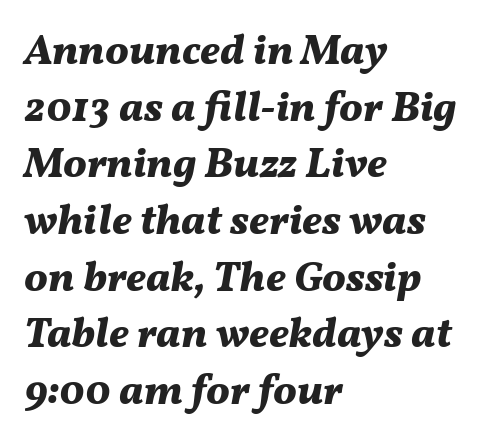
{"italic": "yes", "lean": "right", "slant_degrees": 11, "bold": "yes", "weight": "bold", "width": "normal", "stroke_contrast": "medium", "x_height": "medium", "monospaced": "no", "underline": "no", "align": "left", "line_spacing": "normal", "line_spacing_ratio": 1.35, "letter_spacing": "normal", "letter_spacing_em": 0.0, "glyph_px": 42}
